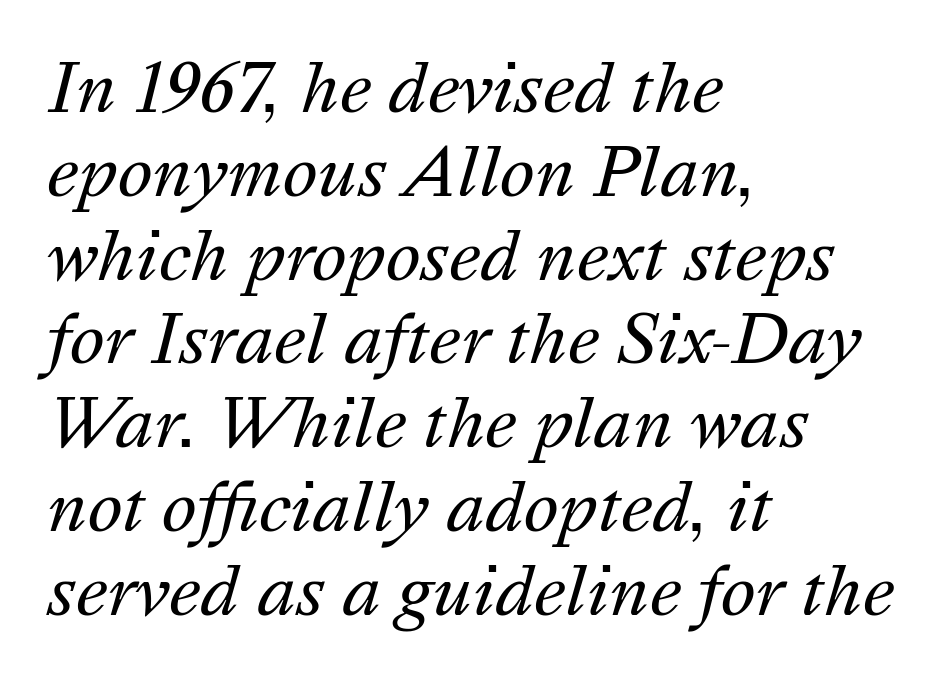
{"italic": "yes", "lean": "right", "slant_degrees": 16, "bold": "no", "weight": "regular", "width": "normal", "stroke_contrast": "medium", "x_height": "medium", "monospaced": "no", "underline": "no", "align": "left", "line_spacing": "normal", "line_spacing_ratio": 1.27, "letter_spacing": "normal", "letter_spacing_em": 0.0, "glyph_px": 66}
